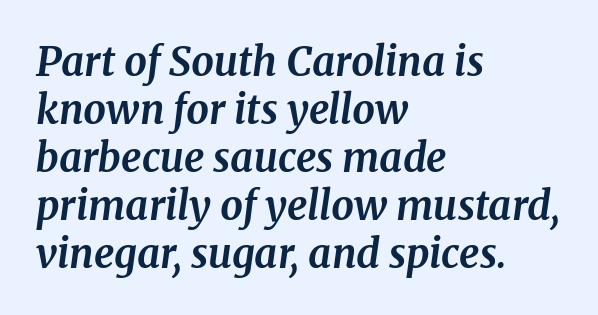
I'd call this a serif setting — the letters wear small feet. A typesetter would call this proportional, since set widths differ per character. What stands out about the letter spacing? Nothing — it is the standard amount. Bare-footed words on every line. Does the lettering tilt? It does — this is italic.
